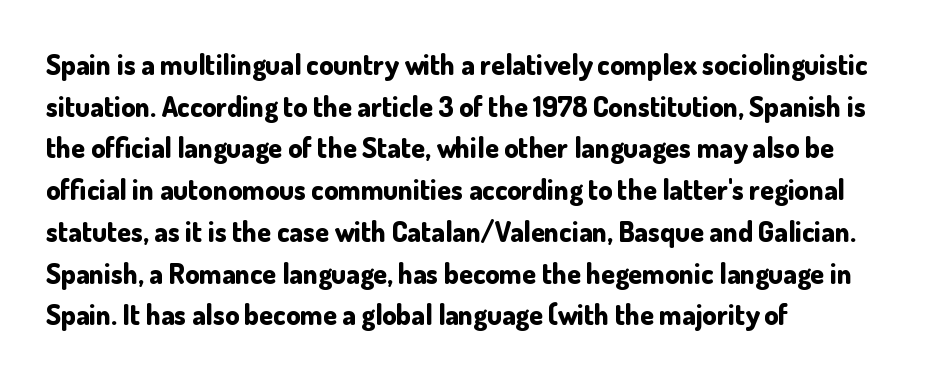
Q: Is the text bold? A: Yes.
Q: Is the text italic (slanted)? A: No, it is upright.
Q: Is the typeface a serif or a sans-serif typeface? A: Sans-serif.
Q: Is the text underlined? A: No.
Q: How is the paragraph aligned? A: Left-aligned.
Q: Is the spacing between letters normal or unusually wide? A: Normal.
Q: Is the spacing between lines tight, normal or loose? A: Normal.
Q: Width (condensed, normal, or wide)? A: Normal.
Q: Stroke contrast? A: Low.
Q: x-height? A: Small.
Q: Monospaced? A: No.
